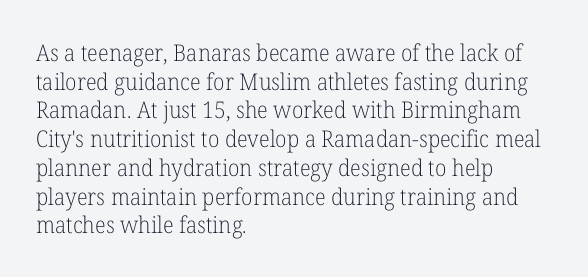
The image shows 23 px text type, upright; set left-aligned, normal line spacing (1.25x), normal letter spacing, not underlined.
